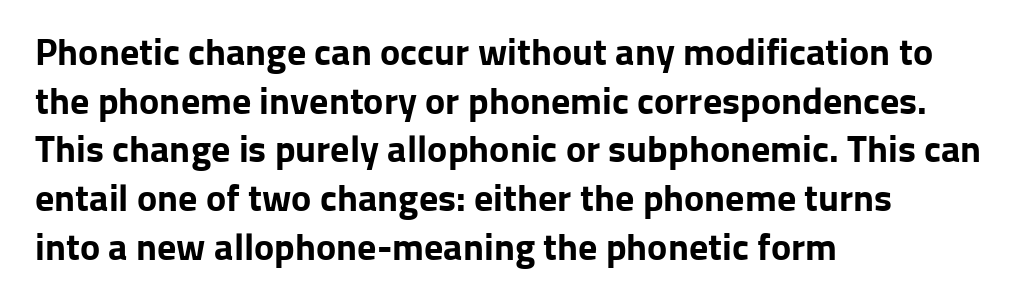
These lines are rendered in a variable-pitch font. Compared with an ordinary text face, these strokes are far heavier — a full bold. The type family on display is of the sans-serif kind. Descenders hang freely into open space. The horizontal fit of the characters is conventional and even. In CSS terms this would be text-align: left.
